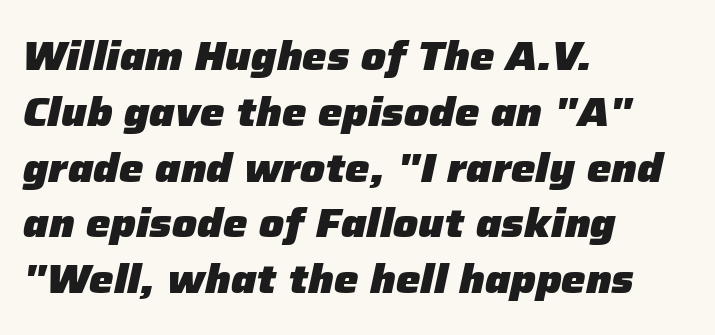
Descenders hang freely into open space. The face used here is proportionally spaced, like ordinary book or web type. In terms of letterspacing, this is plain default setting. The ragged edge is on the right, which tells us the setting is flush left. These words are printed bold, with thick strokes throughout. Slant detected: the letters are inclined.
